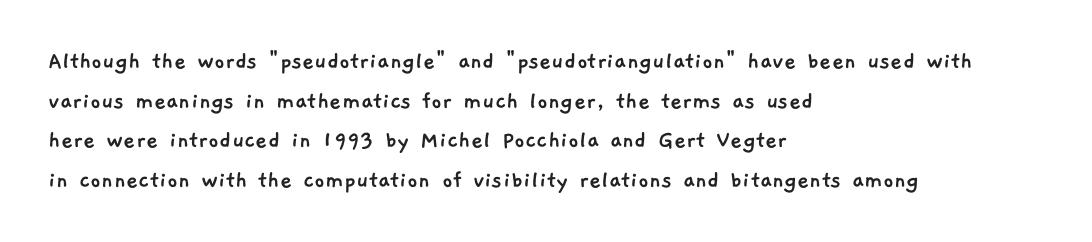
The image shows 26 px text type; set left-aligned, normal line spacing (1.52x), normal letter spacing, not underlined.
